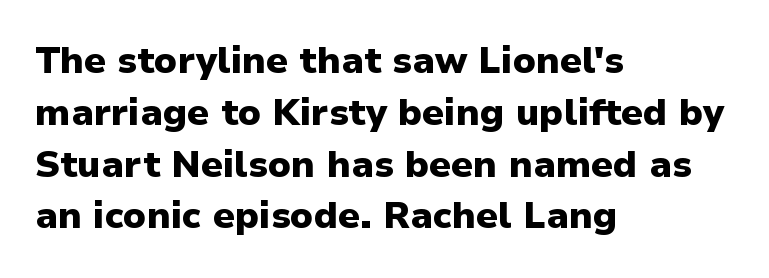
Q: Is the text bold? A: Yes.
Q: Is the text italic (slanted)? A: No, it is upright.
Q: Is the typeface a serif or a sans-serif typeface? A: Sans-serif.
Q: Is the text underlined? A: No.
Q: How is the paragraph aligned? A: Left-aligned.
Q: Is the spacing between letters normal or unusually wide? A: Normal.
Q: Is the spacing between lines tight, normal or loose? A: Normal.
Q: Width (condensed, normal, or wide)? A: Normal.
Q: Stroke contrast? A: Low.
Q: x-height? A: Medium.
Q: Monospaced? A: No.
